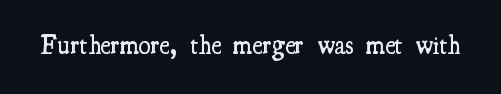
Honestly, the letter spacing is just normal — you wouldn't notice it. Only glyphs here, with clear space below each row. The typography opts for an upright posture over an oblique one. Set as a demibold, roughly 600 on the weight scale.
